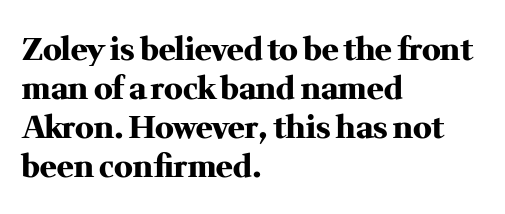
The image shows 31 px heavy serif type, upright; set left-aligned, normal line spacing (1.26x), normal letter spacing, not underlined; medium stroke contrast and a medium x-height.
